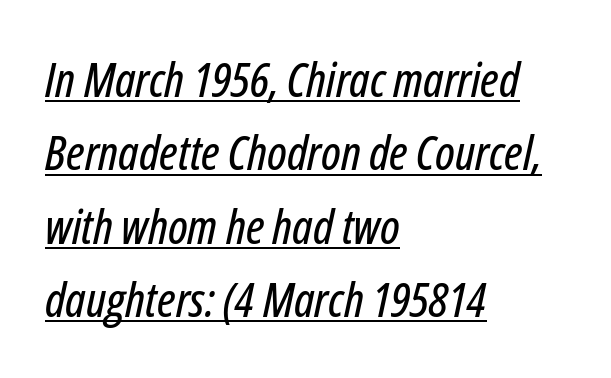
The image shows 48 px condensed type, italic (leaning right); set left-aligned, normal line spacing (1.53x), normal letter spacing, underlined; low stroke contrast and a medium x-height.
